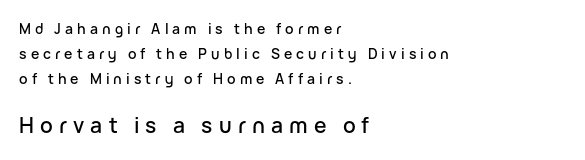
{"italic": "no", "underline": "no", "align": "left", "line_spacing_ratio": 1.77, "letter_spacing": "wide", "letter_spacing_em": 0.29, "larger_block": "second", "size_ratio": 1.5, "glyph_px": 21}
